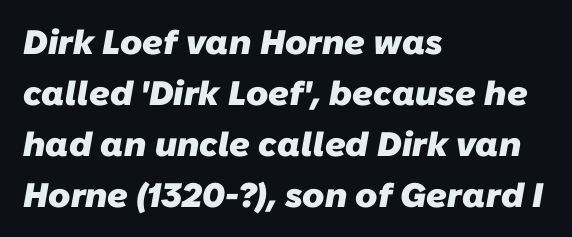
{"serif": "no", "bold": "yes", "weight": "heavy", "width": "normal", "stroke_contrast": "low", "x_height": "medium", "monospaced": "no", "underline": "no", "align": "left", "line_spacing": "normal", "line_spacing_ratio": 1.5, "letter_spacing": "normal", "letter_spacing_em": 0.0, "glyph_px": 34}
